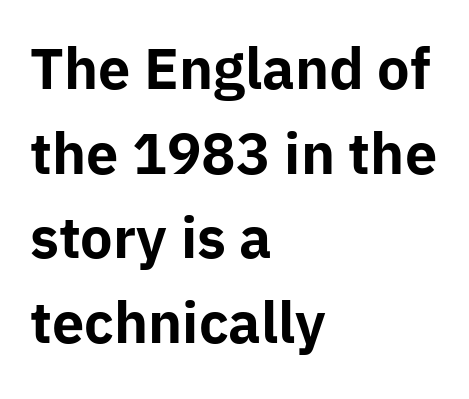
Look at the tracking — it's just the regular setting, nothing added. These lines are set flush left with a ragged right edge. This sample uses an upright cut, with every glyph sitting square on the baseline. The glyphs in this specimen are sans serif. Proportional: the letters do not fall into vertical columns. Underline: absent.
